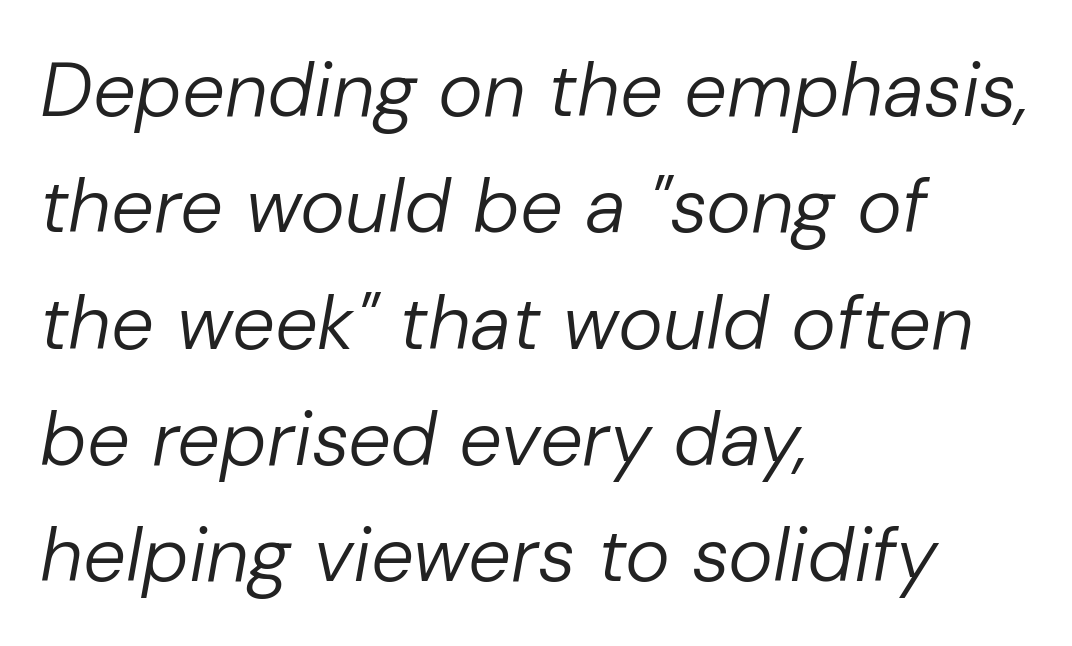
The image shows 76 px regular-weight type, italic (leaning right); set left-aligned, normal line spacing (1.53x), normal letter spacing, not underlined; low stroke contrast and a medium x-height.
